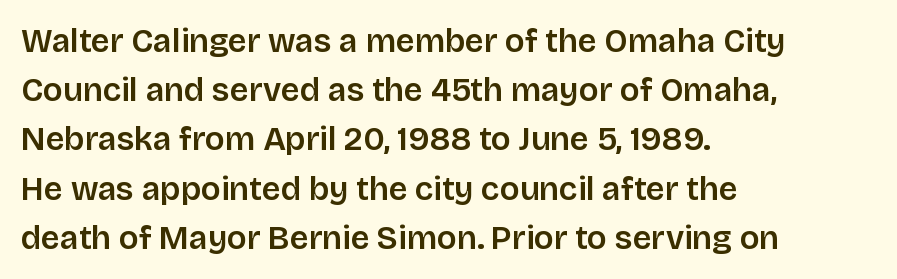
The image shows 33 px semibold sans-serif type, upright; set left-aligned, normal line spacing (1.49x), normal letter spacing, not underlined; low stroke contrast and a large x-height.
